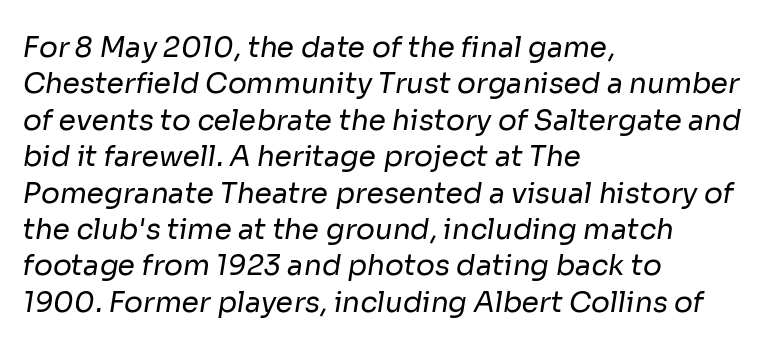
Leftover space on each line is placed entirely after the last word. The zone under the glyphs is completely vacant. The designer went with a sans here, leaving each stem footless. Is this a heavy cut? Hardly; it is regular or lighter. Interline gaps are of average width in this sample. Between one letter and the next there's only the usual sliver of space.
